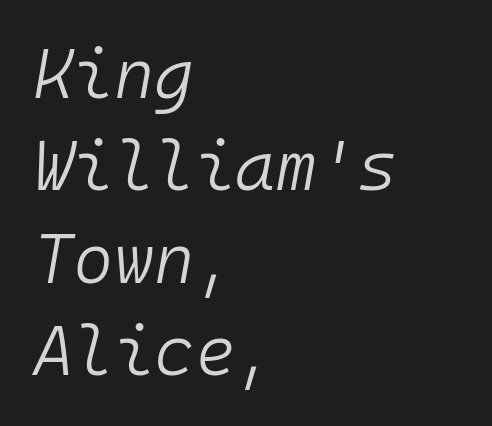
{"italic": "yes", "lean": "right", "slant_degrees": 10, "bold": "no", "weight": "light", "width": "normal", "stroke_contrast": "low", "x_height": "medium", "monospaced": "yes", "underline": "no", "align": "left", "line_spacing": "normal", "line_spacing_ratio": 1.34, "letter_spacing": "normal", "letter_spacing_em": 0.0, "glyph_px": 69}
